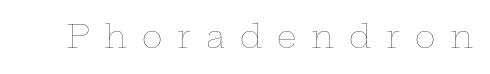
The face used here is proportionally spaced, like ordinary book or web type. These lines have a slow, spaced-out rhythm from letter to letter. Is there any slant? The stems are plumb. Weight class: somewhere from thin through regular. Underline: absent.
